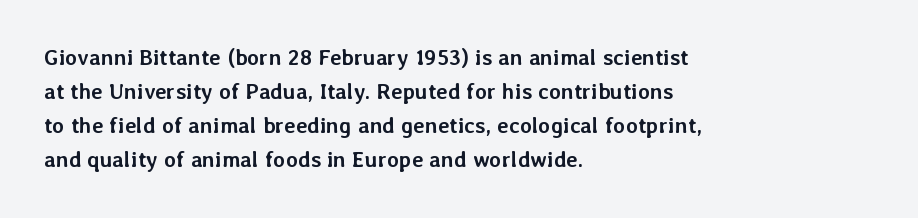
{"italic": "no", "bold": "yes", "underline": "no", "align": "left", "line_spacing": "normal", "line_spacing_ratio": 1.55, "letter_spacing": "normal", "letter_spacing_em": 0.0, "glyph_px": 22}
